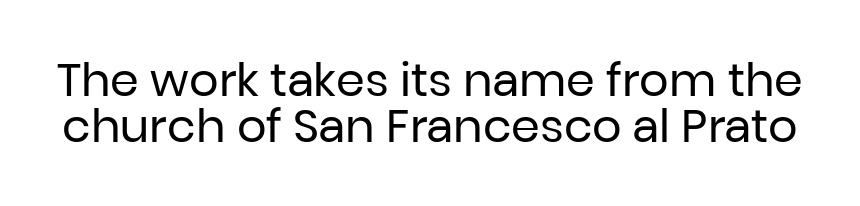
Q: Is the text bold? A: No.
Q: Is the text italic (slanted)? A: No, it is upright.
Q: Is the typeface a serif or a sans-serif typeface? A: Sans-serif.
Q: Is the text underlined? A: No.
Q: Is the spacing between letters normal or unusually wide? A: Normal.
Q: Is the spacing between lines tight, normal or loose? A: Tight.
Q: Width (condensed, normal, or wide)? A: Normal.
Q: Stroke contrast? A: Low.
Q: x-height? A: Medium.
Q: Monospaced? A: No.
